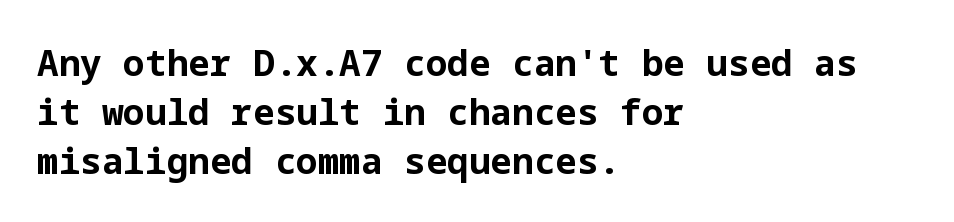
{"serif": "no", "italic": "no", "bold": "yes", "weight": "bold", "width": "normal", "stroke_contrast": "low", "x_height": "medium", "underline": "no", "align": "left", "line_spacing": "normal", "line_spacing_ratio": 1.36, "letter_spacing": "normal", "letter_spacing_em": 0.0, "glyph_px": 36}
